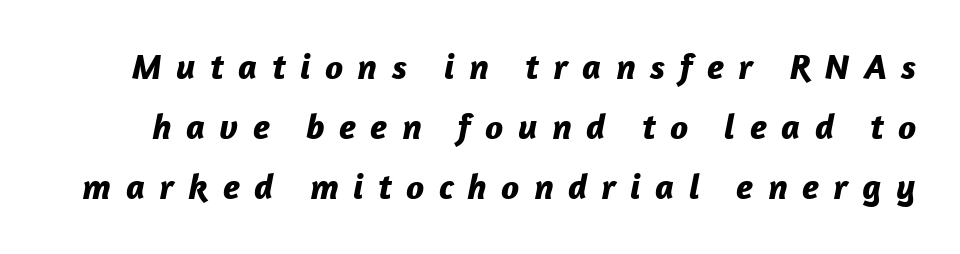
Q: Is the text bold? A: Yes.
Q: Is the text italic (slanted)? A: Yes, it leans right by about 12 degrees.
Q: Is the text underlined? A: No.
Q: Is the spacing between letters normal or unusually wide? A: Unusually wide.
Q: Is the spacing between lines tight, normal or loose? A: Normal.
Q: Width (condensed, normal, or wide)? A: Normal.
Q: Stroke contrast? A: Low.
Q: x-height? A: Medium.
Q: Monospaced? A: No.
